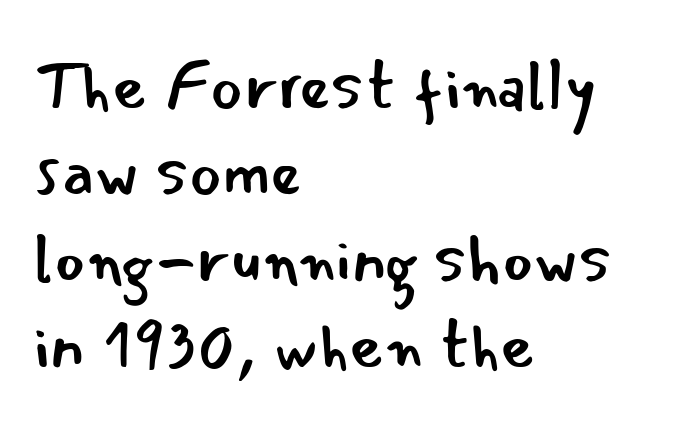
The image shows 67 px regular-weight sans-serif type, upright; set left-aligned, normal line spacing (1.29x), normal letter spacing, not underlined; low stroke contrast and a small x-height.
